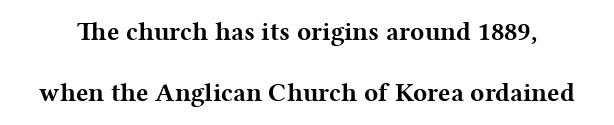
Q: Is the text bold? A: Yes.
Q: Is the text italic (slanted)? A: No, it is upright.
Q: Is the text underlined? A: No.
Q: Is the spacing between letters normal or unusually wide? A: Normal.
Q: Is the spacing between lines tight, normal or loose? A: Loose.
